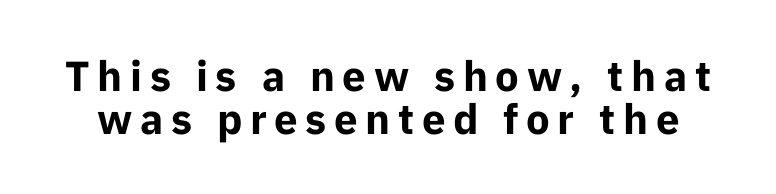
Q: Is the text bold? A: Yes.
Q: Is the text italic (slanted)? A: No, it is upright.
Q: Is the typeface a serif or a sans-serif typeface? A: Sans-serif.
Q: Is the text underlined? A: No.
Q: Is the spacing between lines tight, normal or loose? A: Tight.
Q: Width (condensed, normal, or wide)? A: Normal.
Q: Stroke contrast? A: Low.
Q: x-height? A: Medium.
Q: Monospaced? A: No.
